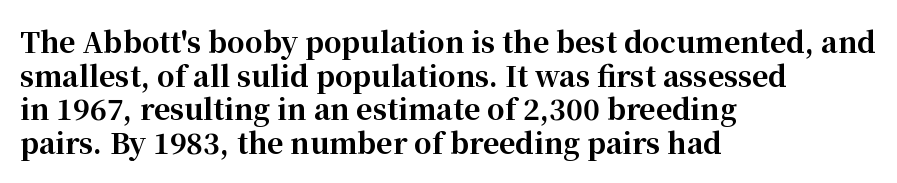
Lines of text with bare space underneath. Nothing unusual about the tracking: characters are spaced as the font intends. A dark, heavy texture on the line: the type is bold. Spacing verdict: proportional, widths tailored to each character.
